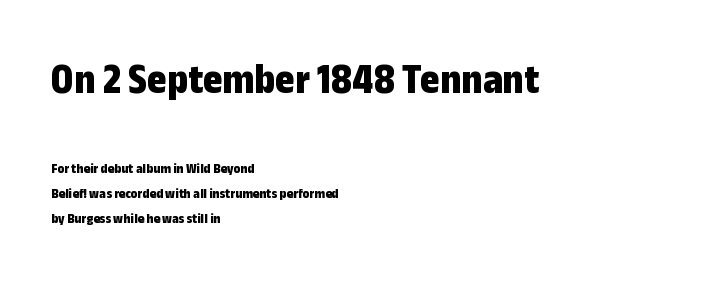
{"serif": "no", "italic": "no", "bold": "yes", "weight": "bold", "width": "condensed", "stroke_contrast": "low", "x_height": "medium", "monospaced": "no", "underline": "no", "align": "left", "line_spacing_ratio": 1.78, "letter_spacing": "normal", "letter_spacing_em": 0.0, "larger_block": "first", "size_ratio": 3.0, "glyph_px": 42}
